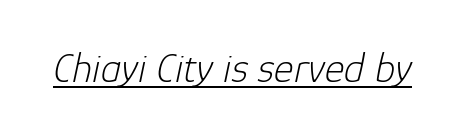
The image shows 42 px light type, italic (leaning right); set normal letter spacing, underlined; low stroke contrast and a medium x-height.
